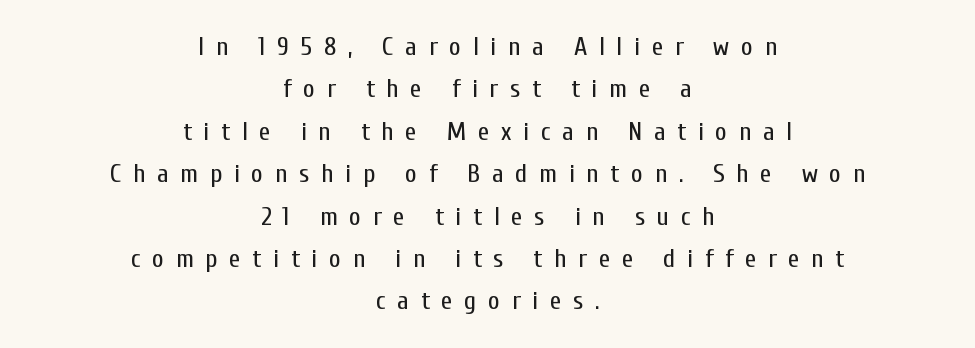
Q: Is the text bold? A: No.
Q: Is the text italic (slanted)? A: No, it is upright.
Q: Is the text underlined? A: No.
Q: How is the paragraph aligned? A: Centered.
Q: Is the spacing between letters normal or unusually wide? A: Unusually wide.
Q: Is the spacing between lines tight, normal or loose? A: Normal.
